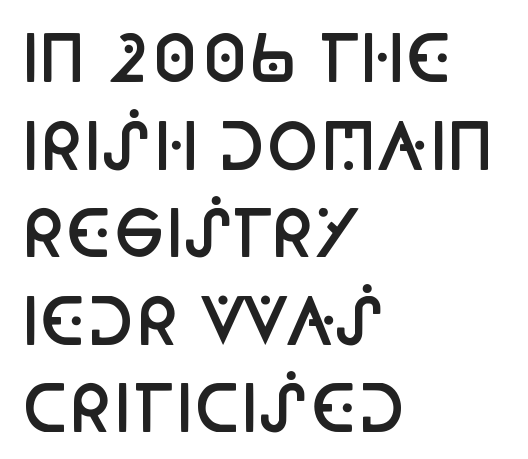
{"serif": "no", "italic": "no", "bold": "semi", "weight": "semibold", "width": "condensed", "stroke_contrast": "low", "x_height": "large", "monospaced": "no", "underline": "no", "align": "left", "line_spacing": "normal", "line_spacing_ratio": 1.39, "letter_spacing": "normal", "letter_spacing_em": 0.0, "glyph_px": 63}
